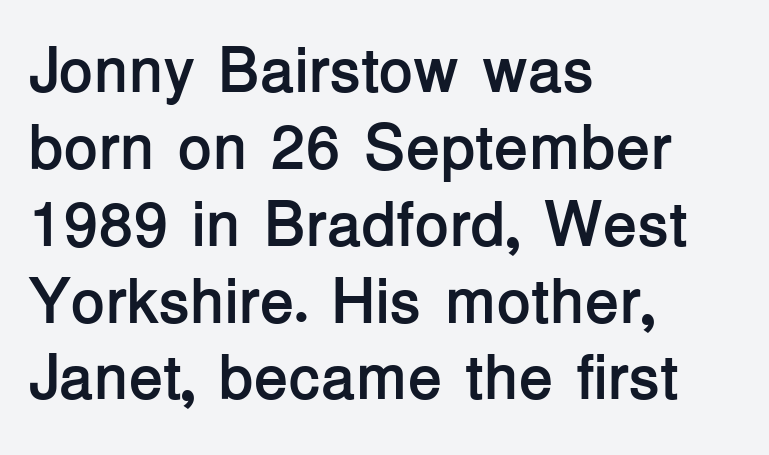
Q: Is the text bold? A: Yes.
Q: Is the text italic (slanted)? A: No, it is upright.
Q: Is the typeface a serif or a sans-serif typeface? A: Sans-serif.
Q: Is the text underlined? A: No.
Q: How is the paragraph aligned? A: Left-aligned.
Q: Is the spacing between letters normal or unusually wide? A: Normal.
Q: Width (condensed, normal, or wide)? A: Normal.
Q: Stroke contrast? A: Low.
Q: x-height? A: Medium.
Q: Monospaced? A: No.
